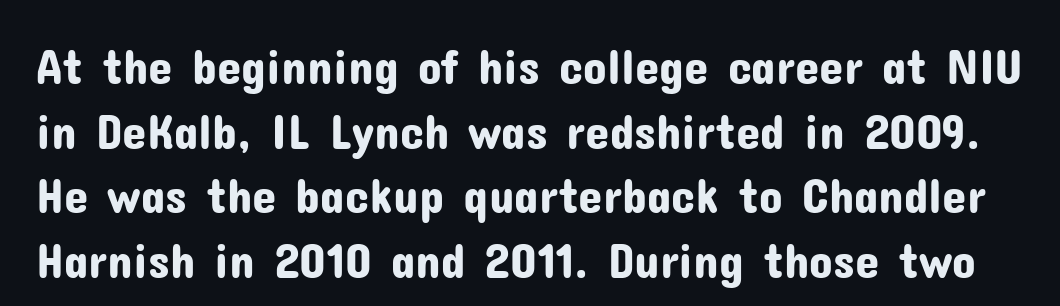
The image shows 49 px sans-serif type, upright; set normal line spacing (1.32x), normal letter spacing, not underlined; low stroke contrast and a medium x-height.
